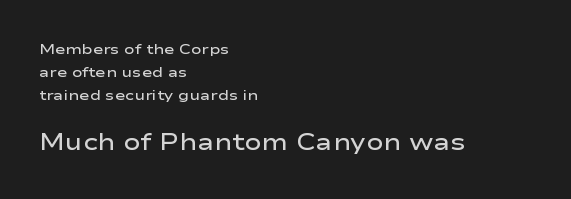
{"italic": "no", "bold": "semi", "underline": "no", "align": "left", "line_spacing": "normal", "line_spacing_ratio": 1.64, "letter_spacing": "normal", "letter_spacing_em": 0.0, "larger_block": "second", "size_ratio": 1.64, "glyph_px": 23}
